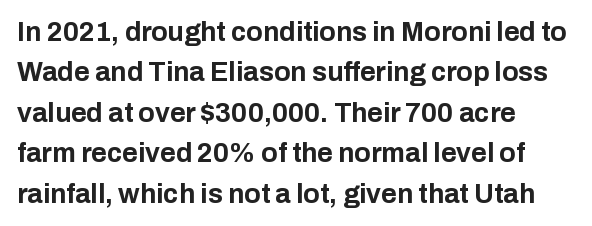
Look at the tracking — it's just the regular setting, nothing added. A classic flush-left, rag-right setting is used for this passage. Lines of text with bare space underneath. The font's upright variant was chosen for this text.
